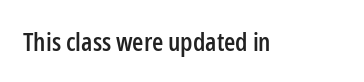
The image shows 26 px text type, upright; set normal letter spacing, not underlined.
